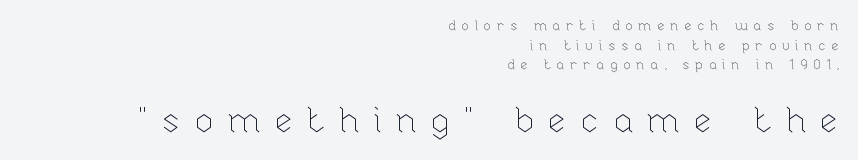
The image shows 35 px thin type, upright; set right-aligned, normal line spacing (1.4x), unusually wide letter spacing (+0.37 em), not underlined; the second (bottom) block is 2.5x larger; low stroke contrast and a medium x-height.
